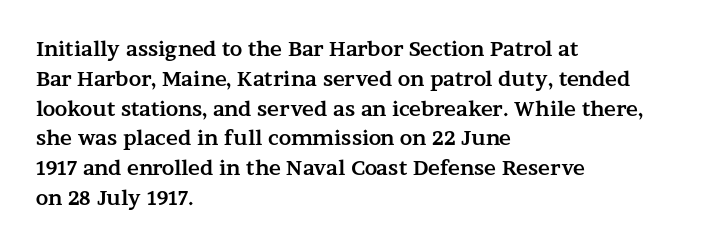
{"italic": "no", "bold": "yes", "underline": "no", "align": "left", "line_spacing": "normal", "line_spacing_ratio": 1.49, "letter_spacing": "normal", "letter_spacing_em": 0.0, "glyph_px": 20}
